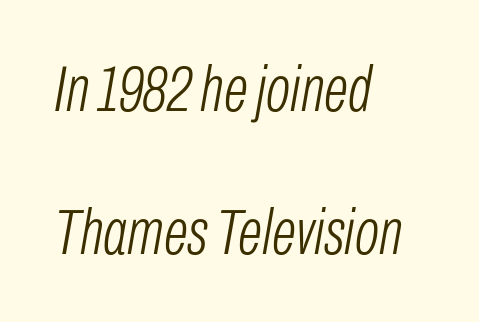
Q: Is the text bold? A: No.
Q: Is the text italic (slanted)? A: Yes, it leans right by about 10 degrees.
Q: Is the text underlined? A: No.
Q: How is the paragraph aligned? A: Left-aligned.
Q: Is the spacing between letters normal or unusually wide? A: Normal.
Q: Is the spacing between lines tight, normal or loose? A: Loose.
Q: Width (condensed, normal, or wide)? A: Condensed.
Q: Stroke contrast? A: Low.
Q: x-height? A: Medium.
Q: Monospaced? A: No.
